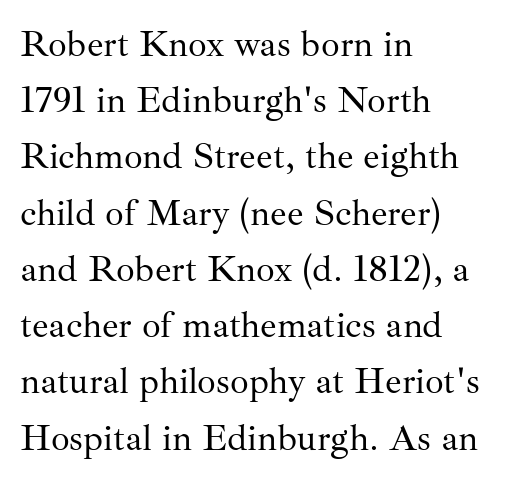
The image shows 37 px regular-weight serif type, upright; set left-aligned, normal line spacing (1.52x), normal letter spacing, not underlined; medium stroke contrast and a small x-height.
